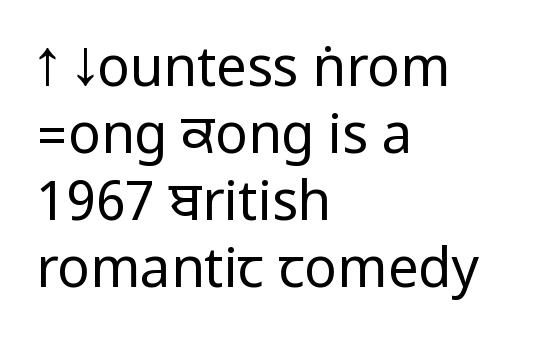
{"serif": "no", "italic": "no", "bold": "no", "weight": "regular", "width": "condensed", "stroke_contrast": "low", "underline": "no", "align": "left", "line_spacing_ratio": 1.24, "letter_spacing": "normal", "letter_spacing_em": 0.0, "glyph_px": 54}
